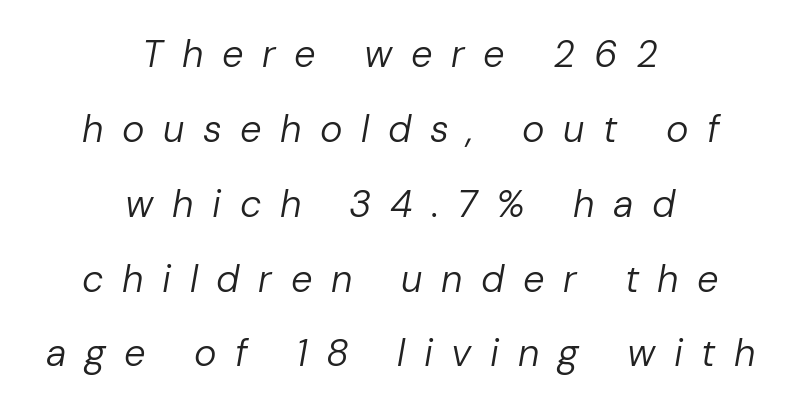
{"italic": "yes", "lean": "right", "slant_degrees": 10, "bold": "no", "weight": "regular", "width": "normal", "stroke_contrast": "low", "x_height": "medium", "monospaced": "no", "underline": "no", "align": "center", "line_spacing": "loose", "line_spacing_ratio": 1.97, "letter_spacing": "wide", "letter_spacing_em": 0.49, "glyph_px": 38}
